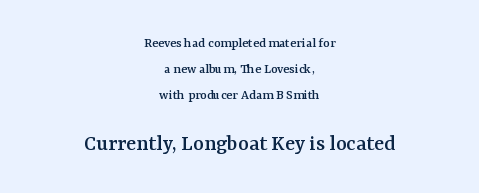
{"italic": "no", "underline": "no", "align": "center", "line_spacing_ratio": 1.87, "letter_spacing": "normal", "letter_spacing_em": 0.0, "larger_block": "second", "size_ratio": 1.64, "glyph_px": 23}
